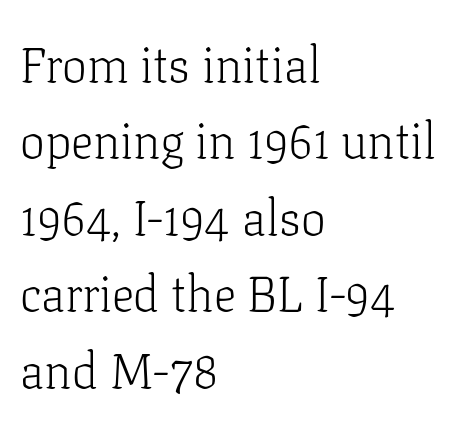
Q: Is the text bold? A: No.
Q: Is the text italic (slanted)? A: No, it is upright.
Q: Is the typeface a serif or a sans-serif typeface? A: Serif.
Q: Is the text underlined? A: No.
Q: How is the paragraph aligned? A: Left-aligned.
Q: Is the spacing between letters normal or unusually wide? A: Normal.
Q: Is the spacing between lines tight, normal or loose? A: Normal.
Q: Width (condensed, normal, or wide)? A: Normal.
Q: Stroke contrast? A: Low.
Q: x-height? A: Medium.
Q: Monospaced? A: No.
